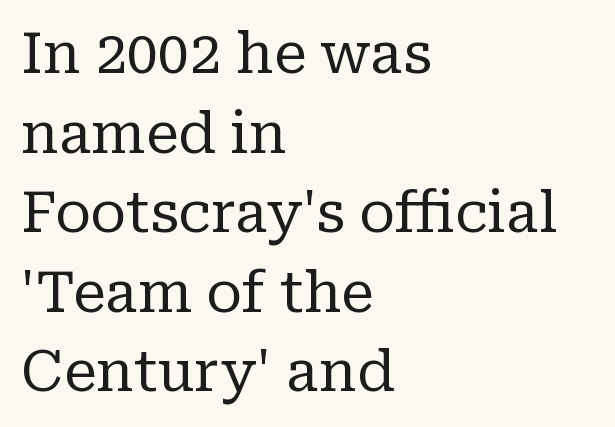
The image shows 56 px regular-weight serif type, upright; set left-aligned, normal line spacing (1.42x), normal letter spacing, not underlined; low stroke contrast and a medium x-height.
